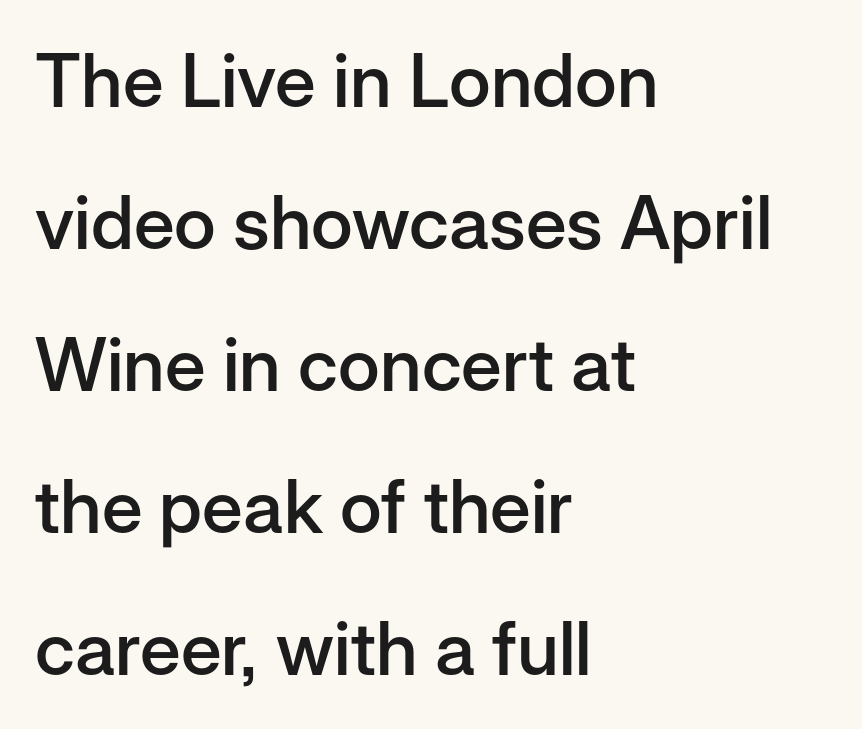
The passage shown is not underscored anywhere. These lines carry some extra weight — a demibold, not a full bold. The passage shown is typed in a proportional face where columns would drift. Students, observe: this is what heavily led, spacious text looks like. In terms of letterform style, serifs are entirely absent.
